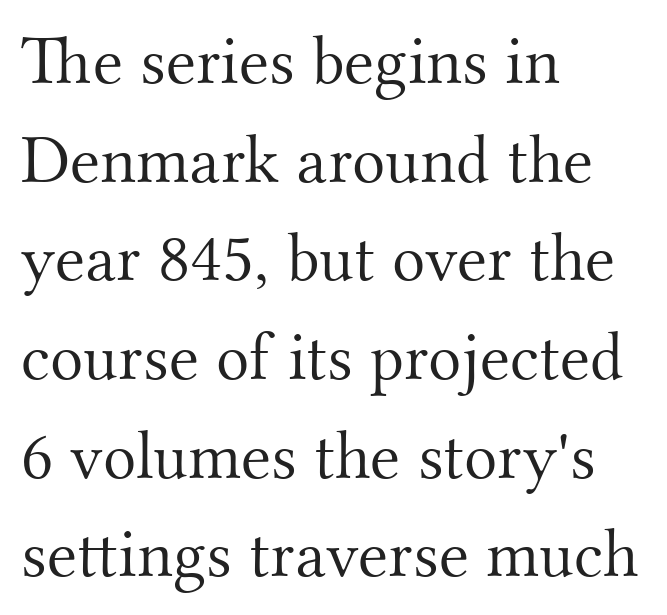
The glyphs in this specimen are seriffed. This sample uses an upright cut, with every glyph sitting square on the baseline. The typesetting does not lean heavy: it is not bold. Glance below the letters and you will spot only blank space. Inter-character spacing is left at the font's built-in metrics.
